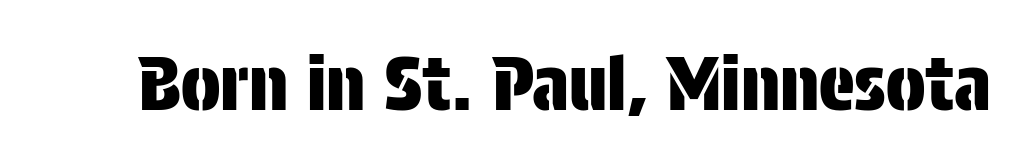
The image shows 74 px condensed sans-serif type, upright; set normal letter spacing, not underlined; low stroke contrast and a large x-height.
